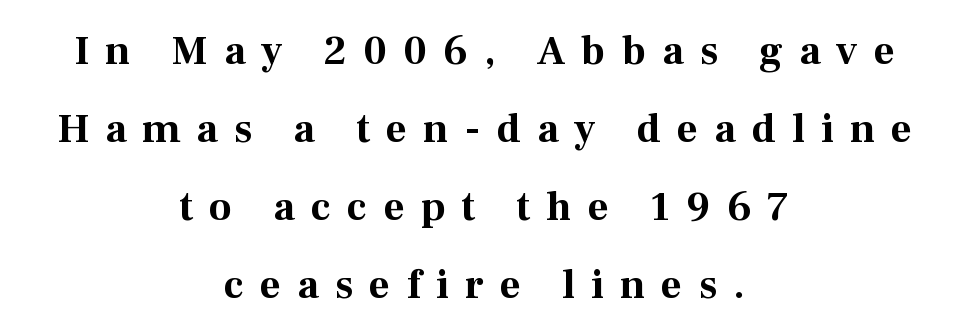
The image shows 41 px bold serif type, upright; set centered, loose line spacing (1.9x), unusually wide letter spacing (+0.39 em), not underlined; medium stroke contrast and a medium x-height.
